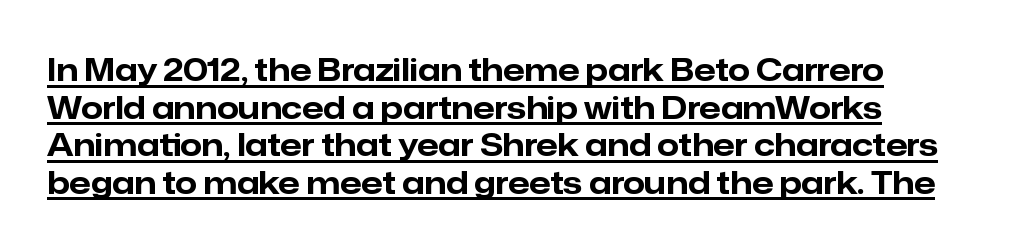
Q: Is the text bold? A: Yes.
Q: Is the text italic (slanted)? A: No, it is upright.
Q: Is the typeface a serif or a sans-serif typeface? A: Sans-serif.
Q: Is the text underlined? A: Yes.
Q: Is the spacing between letters normal or unusually wide? A: Normal.
Q: Width (condensed, normal, or wide)? A: Normal.
Q: Stroke contrast? A: Low.
Q: x-height? A: Medium.
Q: Monospaced? A: No.
